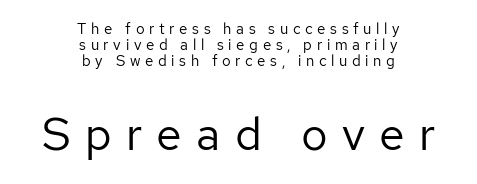
Q: Is the text bold? A: No.
Q: Is the text italic (slanted)? A: No, it is upright.
Q: Is the typeface a serif or a sans-serif typeface? A: Sans-serif.
Q: Is the text underlined? A: No.
Q: How is the paragraph aligned? A: Centered.
Q: Is the spacing between letters normal or unusually wide? A: Unusually wide.
Q: Is the spacing between lines tight, normal or loose? A: Tight.
Q: Which block of text is set in a larger size, the first (top) or the second (bottom)? A: The second (bottom) one.
Q: Width (condensed, normal, or wide)? A: Normal.
Q: Stroke contrast? A: Low.
Q: x-height? A: Medium.
Q: Monospaced? A: No.
